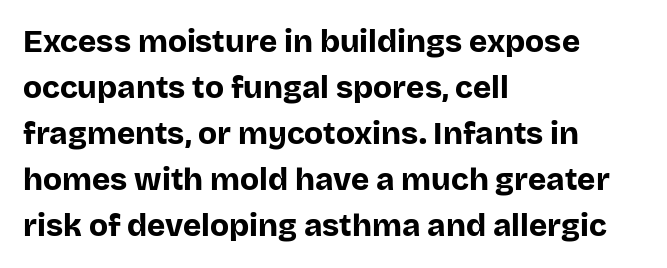
{"serif": "no", "italic": "no", "bold": "yes", "weight": "bold", "width": "normal", "stroke_contrast": "low", "x_height": "large", "monospaced": "no", "underline": "no", "align": "left", "line_spacing": "normal", "line_spacing_ratio": 1.48, "letter_spacing": "normal", "letter_spacing_em": 0.0, "glyph_px": 31}
